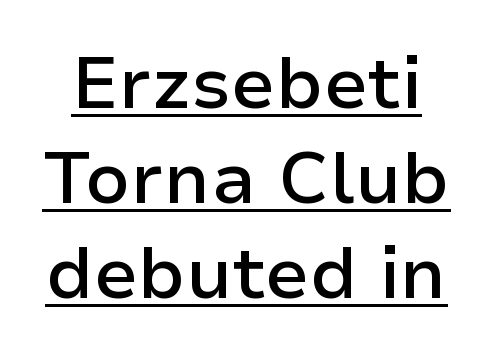
{"serif": "no", "italic": "no", "bold": "semi", "weight": "semibold", "width": "normal", "stroke_contrast": "low", "x_height": "medium", "monospaced": "no", "underline": "yes", "line_spacing": "normal", "line_spacing_ratio": 1.3, "letter_spacing": "normal", "letter_spacing_em": 0.0, "glyph_px": 73}
